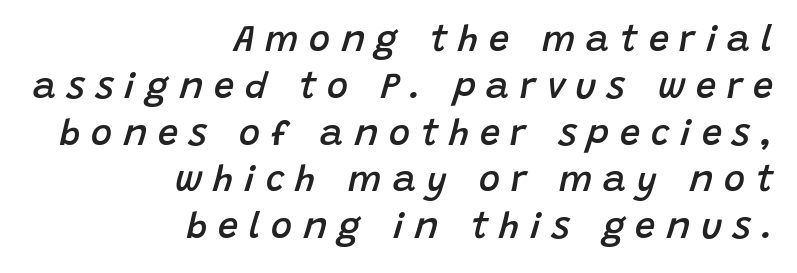
Students, this is semibold: more ink than regular, less than bold. Is this a fixed-width face? No — the glyphs have proportional, varying widths. The passage shown has open, widely tracked lettering throughout. The area under the type is left untouched. The whole block is typeset with a tilt.
